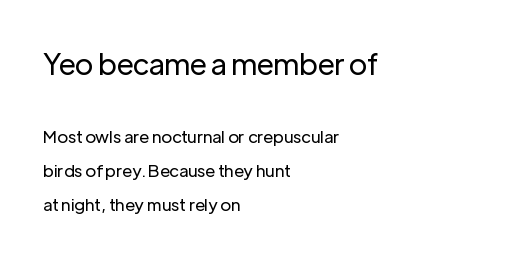
The image shows 29 px regular-weight sans-serif type, upright; set left-aligned, loose line spacing (2.0x), normal letter spacing, not underlined; the first (top) block is 1.71x larger; low stroke contrast and a medium x-height.
